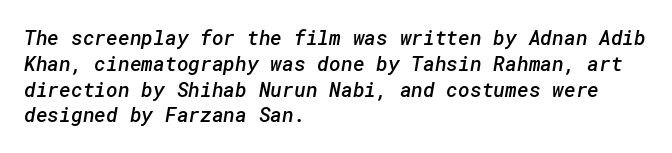
Q: Is the text bold? A: Semi-bold.
Q: Is the text underlined? A: No.
Q: How is the paragraph aligned? A: Left-aligned.
Q: Is the spacing between letters normal or unusually wide? A: Normal.
Q: Is the spacing between lines tight, normal or loose? A: Normal.
